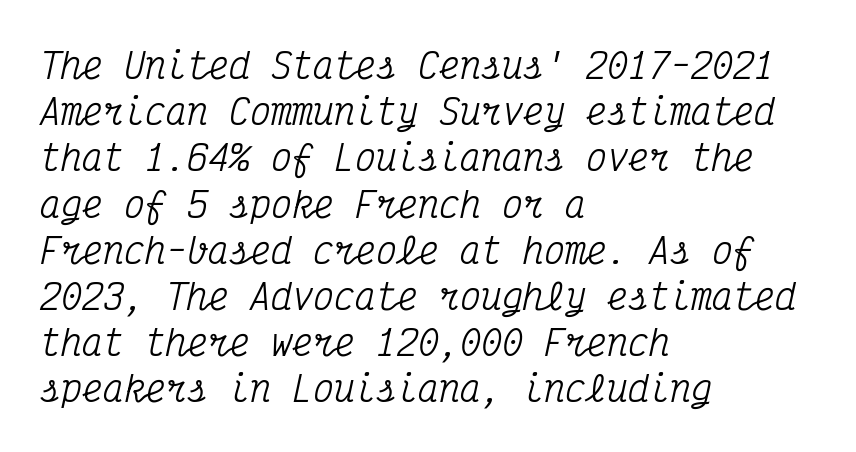
The image shows 35 px condensed serif type, italic (leaning right), monospaced; set left-aligned, normal line spacing (1.32x), normal letter spacing, not underlined; medium stroke contrast and a medium x-height.
